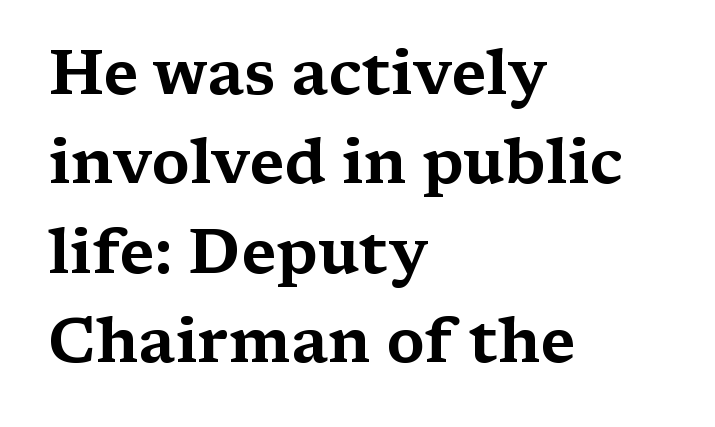
Q: Is the text italic (slanted)? A: No, it is upright.
Q: Is the typeface a serif or a sans-serif typeface? A: Serif.
Q: Is the text underlined? A: No.
Q: How is the paragraph aligned? A: Left-aligned.
Q: Is the spacing between letters normal or unusually wide? A: Normal.
Q: Is the spacing between lines tight, normal or loose? A: Normal.
Q: Width (condensed, normal, or wide)? A: Wide.
Q: Stroke contrast? A: Medium.
Q: x-height? A: Medium.
Q: Monospaced? A: No.
